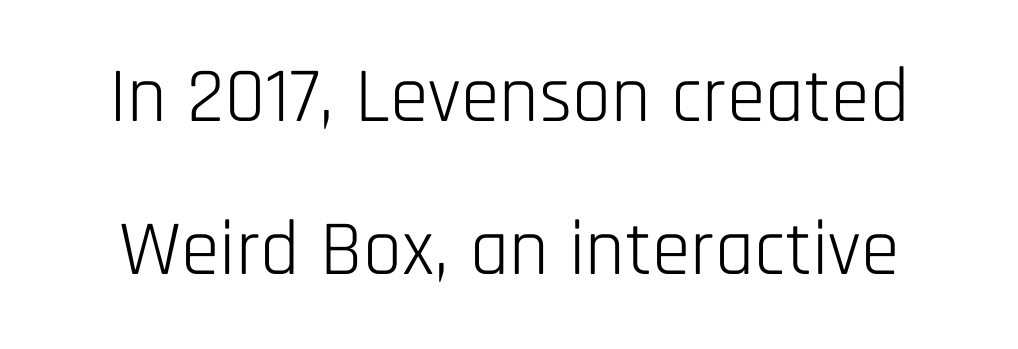
Q: Is the text bold? A: No.
Q: Is the text italic (slanted)? A: No, it is upright.
Q: Is the typeface a serif or a sans-serif typeface? A: Sans-serif.
Q: Is the text underlined? A: No.
Q: Is the spacing between letters normal or unusually wide? A: Normal.
Q: Is the spacing between lines tight, normal or loose? A: Loose.
Q: Width (condensed, normal, or wide)? A: Condensed.
Q: Stroke contrast? A: Low.
Q: x-height? A: Large.
Q: Monospaced? A: No.
